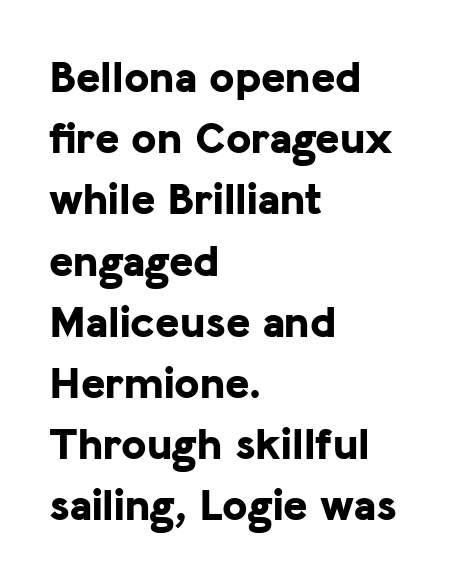
{"serif": "no", "italic": "no", "bold": "yes", "weight": "bold", "width": "normal", "stroke_contrast": "low", "x_height": "medium", "monospaced": "no", "underline": "no", "align": "left", "line_spacing": "normal", "line_spacing_ratio": 1.33, "letter_spacing": "normal", "letter_spacing_em": 0.0, "glyph_px": 46}
